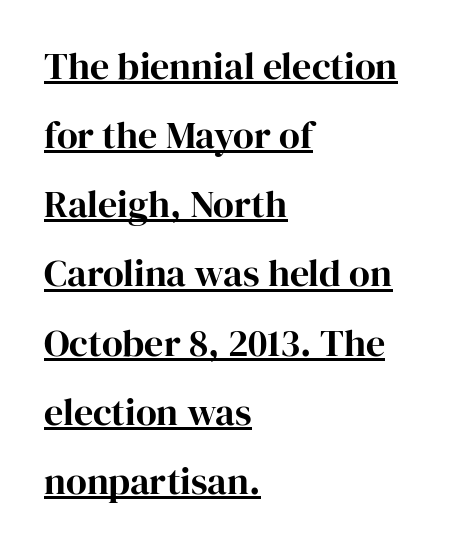
Q: Is the text italic (slanted)? A: No, it is upright.
Q: Is the typeface a serif or a sans-serif typeface? A: Serif.
Q: Is the text underlined? A: Yes.
Q: How is the paragraph aligned? A: Left-aligned.
Q: Is the spacing between letters normal or unusually wide? A: Normal.
Q: Width (condensed, normal, or wide)? A: Normal.
Q: Stroke contrast? A: High.
Q: x-height? A: Medium.
Q: Monospaced? A: No.
